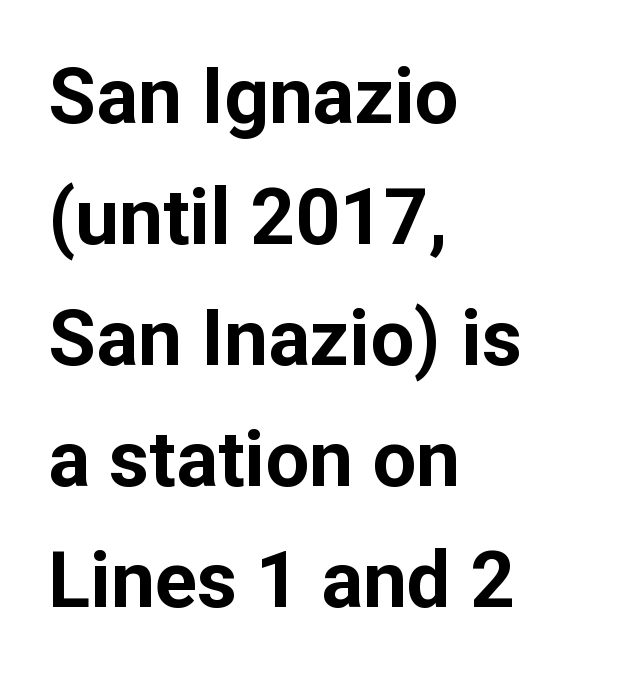
The image shows 78 px bold sans-serif type, upright; set left-aligned, normal line spacing (1.55x), normal letter spacing, not underlined; low stroke contrast and a medium x-height.
